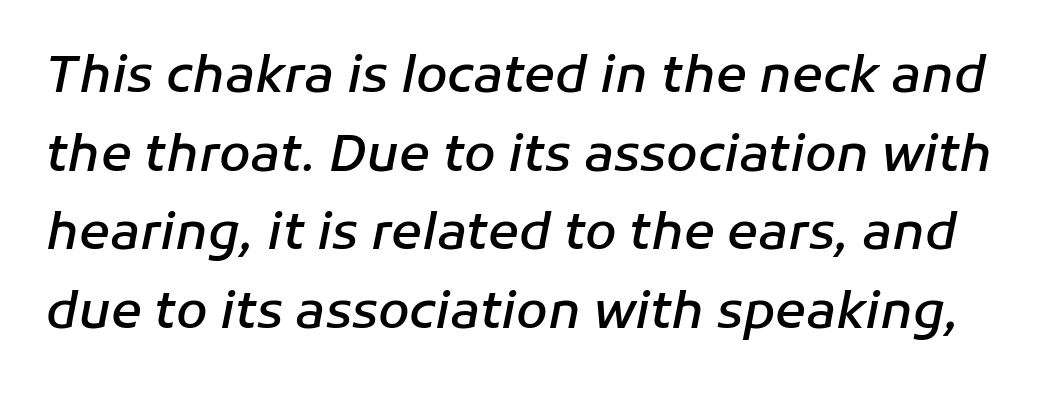
Q: Is the text bold? A: Semi-bold.
Q: Is the text italic (slanted)? A: Yes, it leans right by about 11 degrees.
Q: Is the text underlined? A: No.
Q: Is the spacing between letters normal or unusually wide? A: Normal.
Q: Is the spacing between lines tight, normal or loose? A: Normal.
Q: Width (condensed, normal, or wide)? A: Normal.
Q: Stroke contrast? A: Low.
Q: x-height? A: Medium.
Q: Monospaced? A: No.
